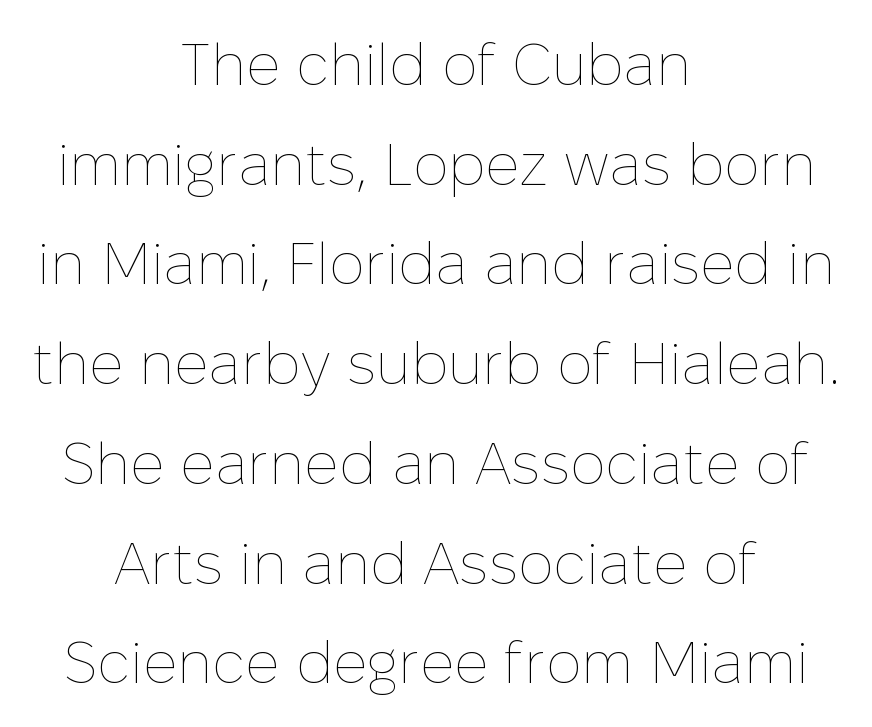
The image shows 59 px thin type, upright; set centered, normal line spacing (1.69x), normal letter spacing, not underlined; low stroke contrast and a medium x-height.
